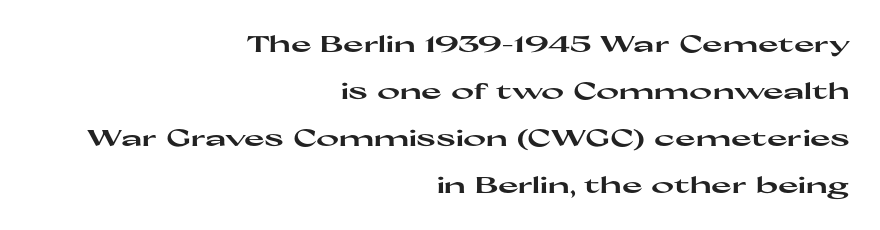
Q: Is the text bold? A: Yes.
Q: Is the text italic (slanted)? A: No, it is upright.
Q: Is the text underlined? A: No.
Q: How is the paragraph aligned? A: Right-aligned.
Q: Is the spacing between letters normal or unusually wide? A: Normal.
Q: Is the spacing between lines tight, normal or loose? A: Loose.
